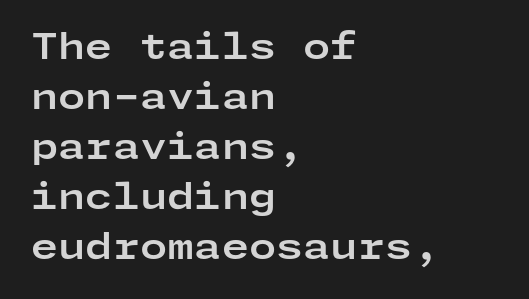
Honestly, the row spacing looks completely unremarkable. Where is the straight margin? On the left. The typography opts for an upright posture over an oblique one. A typesetter would call this zero additional tracking. Strong, thick strokes mark this as bold type.
